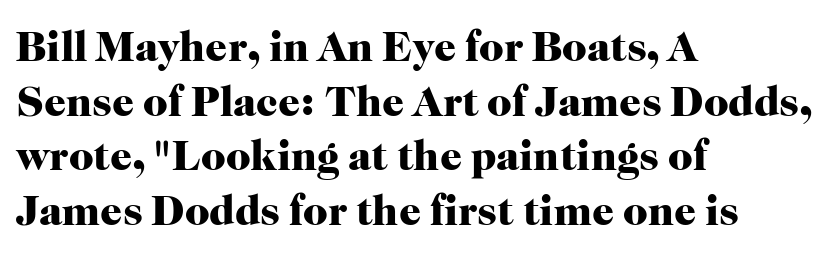
Q: Is the text bold? A: Yes.
Q: Is the text italic (slanted)? A: No, it is upright.
Q: Is the typeface a serif or a sans-serif typeface? A: Serif.
Q: Is the text underlined? A: No.
Q: How is the paragraph aligned? A: Left-aligned.
Q: Is the spacing between letters normal or unusually wide? A: Normal.
Q: Is the spacing between lines tight, normal or loose? A: Normal.
Q: Width (condensed, normal, or wide)? A: Normal.
Q: Stroke contrast? A: High.
Q: x-height? A: Medium.
Q: Monospaced? A: No.
